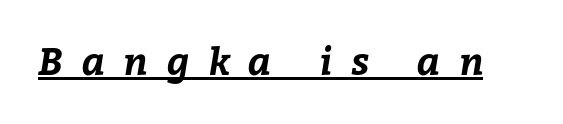
{"bold": "yes", "weight": "bold", "width": "normal", "stroke_contrast": "low", "x_height": "medium", "monospaced": "no", "underline": "yes", "letter_spacing": "wide", "letter_spacing_em": 0.49, "glyph_px": 38}
